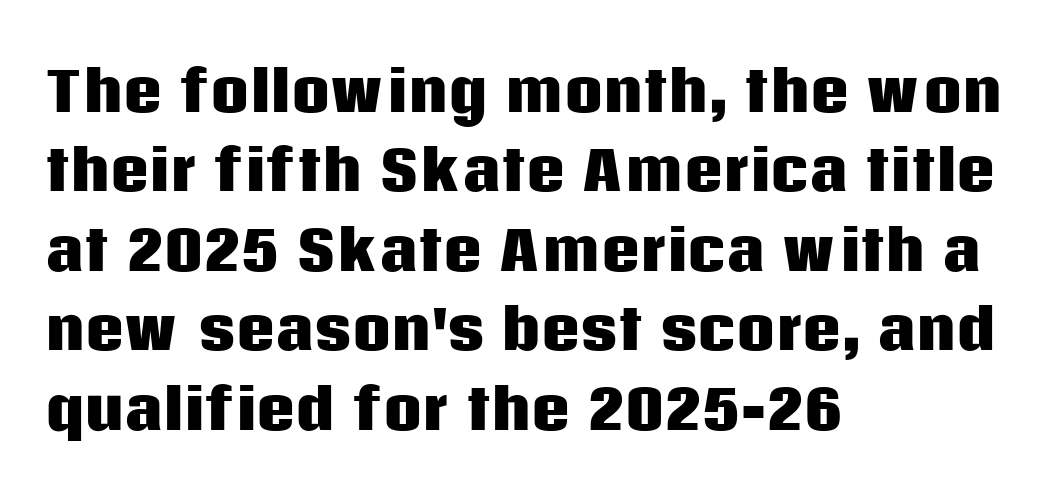
{"serif": "no", "italic": "no", "bold": "yes", "weight": "heavy", "width": "normal", "stroke_contrast": "low", "x_height": "large", "monospaced": "no", "underline": "no", "align": "left", "line_spacing": "normal", "line_spacing_ratio": 1.47, "letter_spacing": "normal", "letter_spacing_em": 0.0, "glyph_px": 54}
